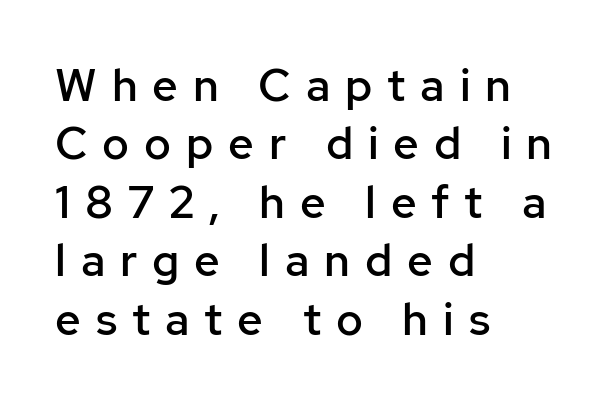
The image shows 45 px semibold sans-serif type, upright; set left-aligned, normal line spacing (1.3x), unusually wide letter spacing (+0.33 em), not underlined; low stroke contrast and a medium x-height.
